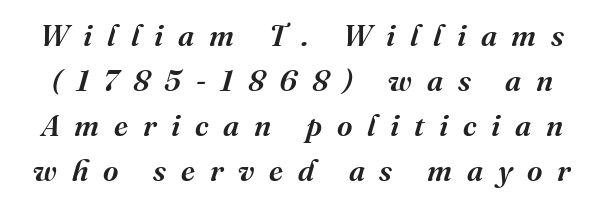
Q: Is the text bold? A: Semi-bold.
Q: Is the text italic (slanted)? A: Yes, it leans right by about 16 degrees.
Q: Is the typeface a serif or a sans-serif typeface? A: Serif.
Q: Is the text underlined? A: No.
Q: Is the spacing between letters normal or unusually wide? A: Unusually wide.
Q: Is the spacing between lines tight, normal or loose? A: Normal.
Q: Width (condensed, normal, or wide)? A: Normal.
Q: Stroke contrast? A: Medium.
Q: x-height? A: Medium.
Q: Monospaced? A: No.
